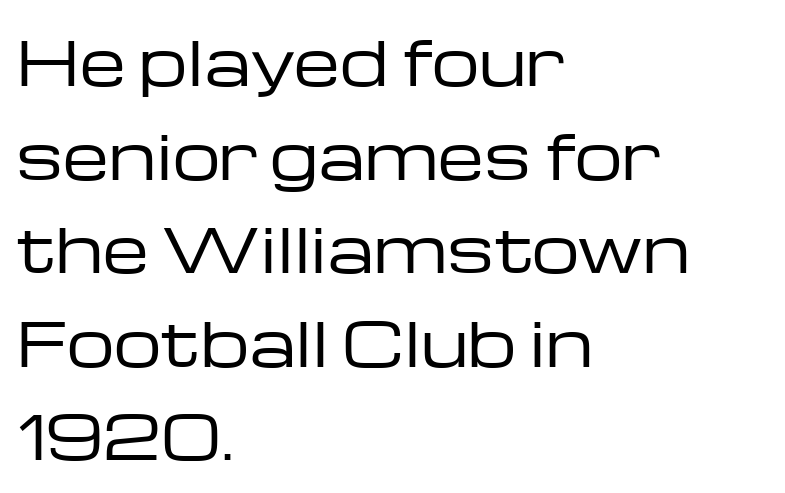
A typesetter would call this zero additional tracking. The paragraph has a hard left edge and a soft right edge. The type sits square on the baseline with zero lean. In terms of leading, this rendering sits right in the middle. Nobody drew a line under any word here. Spacing verdict: proportional, widths tailored to each character.
